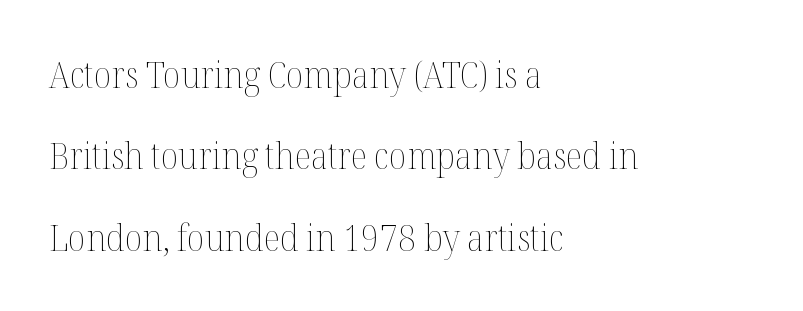
{"italic": "no", "bold": "no", "weight": "thin", "width": "normal", "stroke_contrast": "medium", "x_height": "medium", "monospaced": "no", "underline": "no", "align": "left", "line_spacing": "loose", "line_spacing_ratio": 2.26, "letter_spacing": "normal", "letter_spacing_em": 0.0, "glyph_px": 36}
